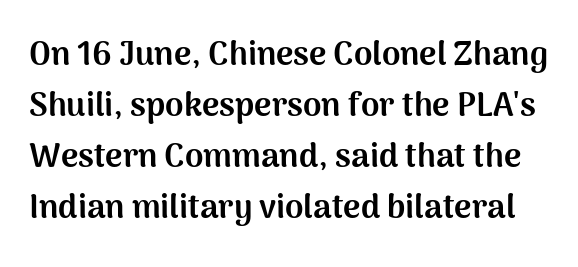
The image shows 33 px bold sans-serif type, upright; set normal line spacing (1.55x), normal letter spacing, not underlined; medium stroke contrast and a medium x-height.
